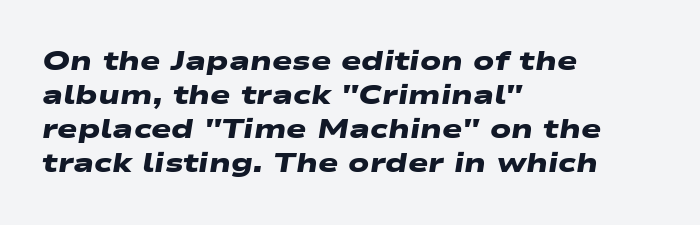
The image shows 27 px bold type; set left-aligned, normal line spacing (1.26x), normal letter spacing, not underlined.
